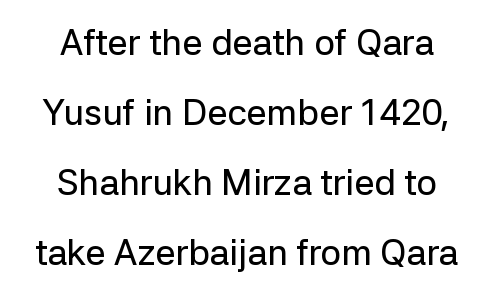
Honestly, there is no underline to notice here at all. These lines are rendered in a variable-pitch font. Horizontally, the lines are justified to the midpoint only. The letters carry no serifs — their stems end cleanly without finishing strokes. Vertical strokes here are truly vertical.
